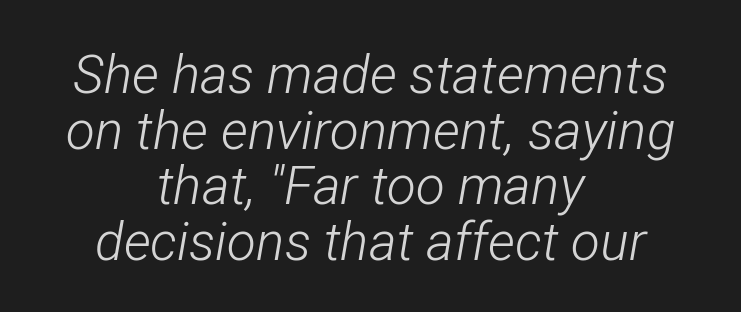
Note the varied advance widths — an 'i' is clearly narrower than an 'm'. Words float on clear page, feet unadorned. The gaps between neighbouring characters are ordinary and unremarkable. This sample is center-justified, so both line endings float freely. Quick note: italic.
